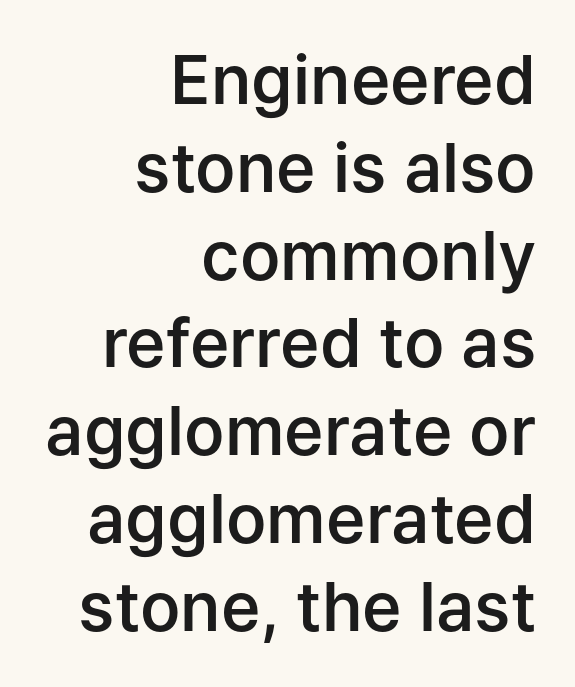
If you drew a ruler down the right edge, every line would touch it. Spacing verdict: proportional, widths tailored to each character. The space beneath each line is pristine and unruled. The passage shown has conventional tracking throughout. Vertically, the passage feels balanced, rows spaced as you'd expect.
